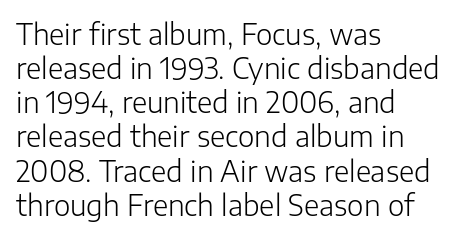
Q: Is the text bold? A: No.
Q: Is the text italic (slanted)? A: No, it is upright.
Q: Is the typeface a serif or a sans-serif typeface? A: Sans-serif.
Q: Is the text underlined? A: No.
Q: How is the paragraph aligned? A: Left-aligned.
Q: Is the spacing between letters normal or unusually wide? A: Normal.
Q: Width (condensed, normal, or wide)? A: Normal.
Q: Stroke contrast? A: Low.
Q: x-height? A: Medium.
Q: Monospaced? A: No.
